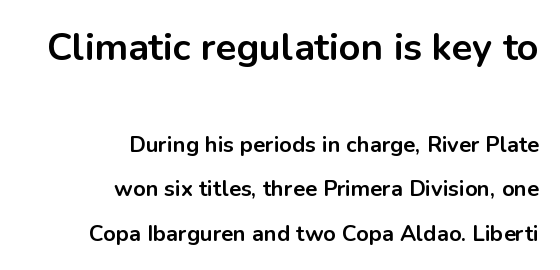
Q: Is the text bold? A: Yes.
Q: Is the text italic (slanted)? A: No, it is upright.
Q: Is the typeface a serif or a sans-serif typeface? A: Sans-serif.
Q: Is the text underlined? A: No.
Q: How is the paragraph aligned? A: Right-aligned.
Q: Is the spacing between letters normal or unusually wide? A: Normal.
Q: Is the spacing between lines tight, normal or loose? A: Loose.
Q: Which block of text is set in a larger size, the first (top) or the second (bottom)? A: The first (top) one.
Q: Width (condensed, normal, or wide)? A: Normal.
Q: Stroke contrast? A: Low.
Q: x-height? A: Medium.
Q: Monospaced? A: No.
